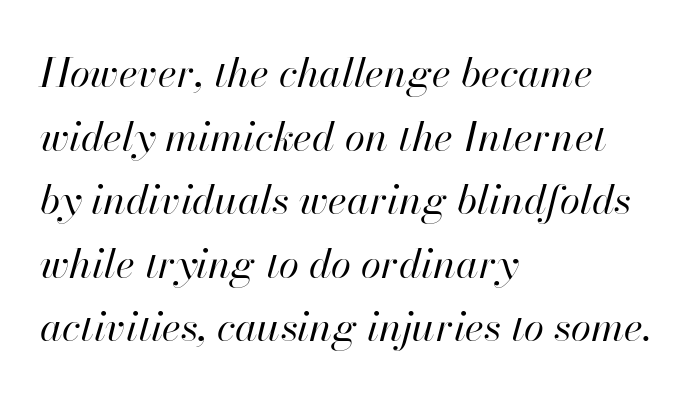
Each word holds together tightly as a unit, with standard inter-letter gaps. This is oblique type, the kind used for emphasis or titles. Does the leading feel generous? No, just average. The paragraph has a hard left edge and a soft right edge. Is the type heavy? It reads as light-to-regular instead.
